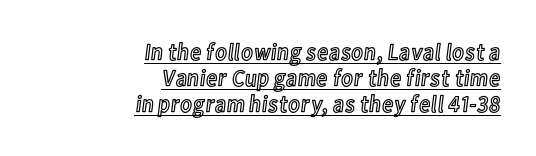
Q: Is the text italic (slanted)? A: Yes.
Q: Is the text underlined? A: Yes.
Q: How is the paragraph aligned? A: Right-aligned.
Q: Is the spacing between letters normal or unusually wide? A: Normal.
Q: Is the spacing between lines tight, normal or loose? A: Tight.
